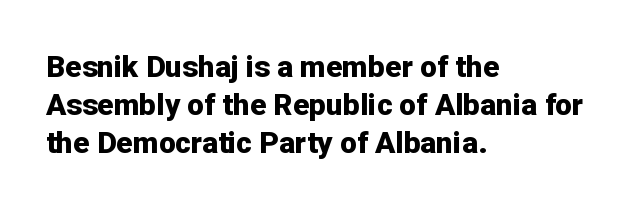
{"serif": "no", "italic": "no", "bold": "yes", "weight": "bold", "width": "normal", "stroke_contrast": "low", "x_height": "medium", "monospaced": "no", "underline": "no", "align": "left", "line_spacing": "normal", "line_spacing_ratio": 1.26, "letter_spacing": "normal", "letter_spacing_em": 0.0, "glyph_px": 30}
